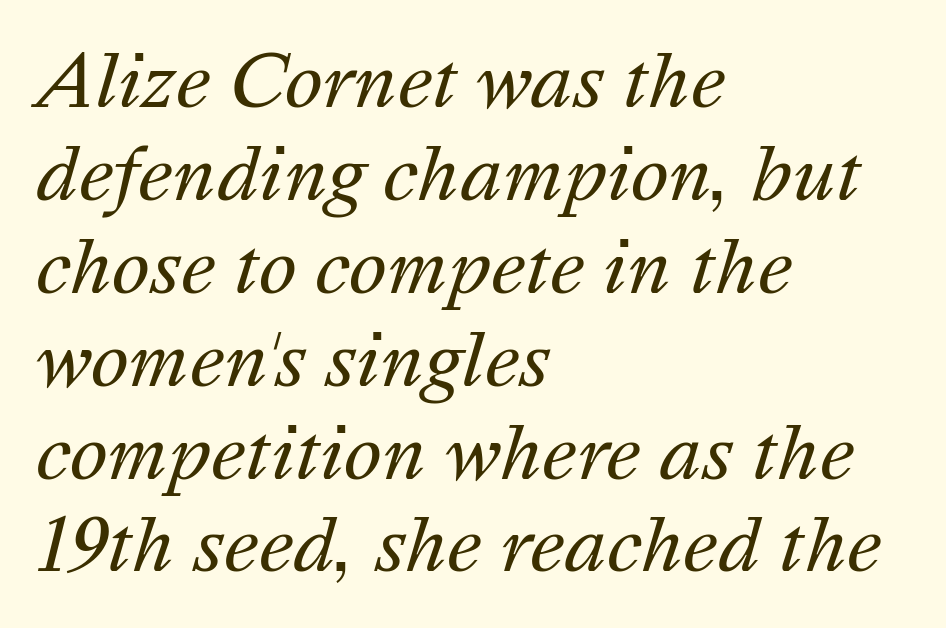
Emphasis-style slanted type is in use. Vertical spacing — default. Where is the straight margin? On the left. The baseline area is clear. Between one letter and the next there's only the usual sliver of space. Summary of weight: not heavy and not bold.
